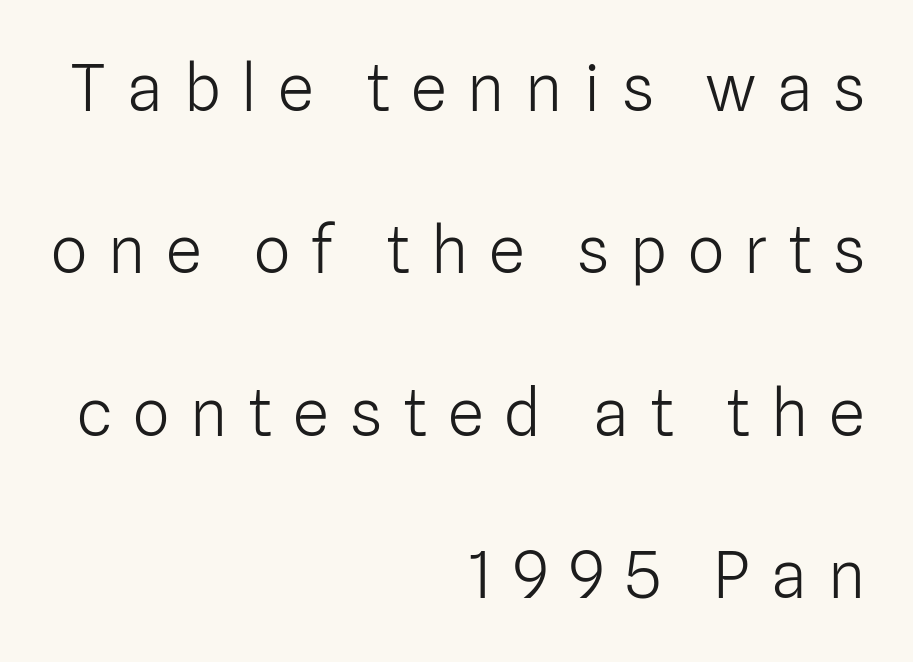
Successive baselines arrive slowly, with a big drop between each. The setting favours the right margin, as signatures and pull-quotes sometimes do. Spacing verdict: proportional, widths tailored to each character. Bare-footed words on every line. The characters display no serif detailing; their extremities are plain.
